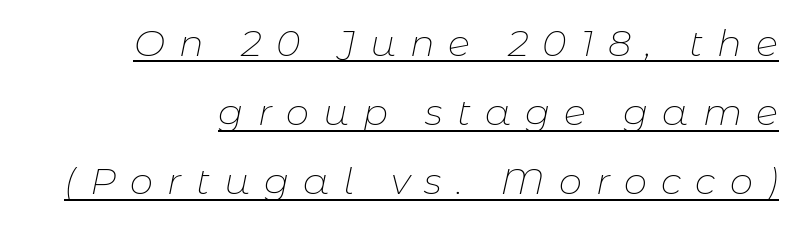
Do the characters align in a grid? No, the font is proportional. The face used here has a pronounced slope to its letters. The typesetting does not lean heavy: it is not bold. A typographer would call this underscored text. The passage shown has open, widely tracked lettering throughout.
